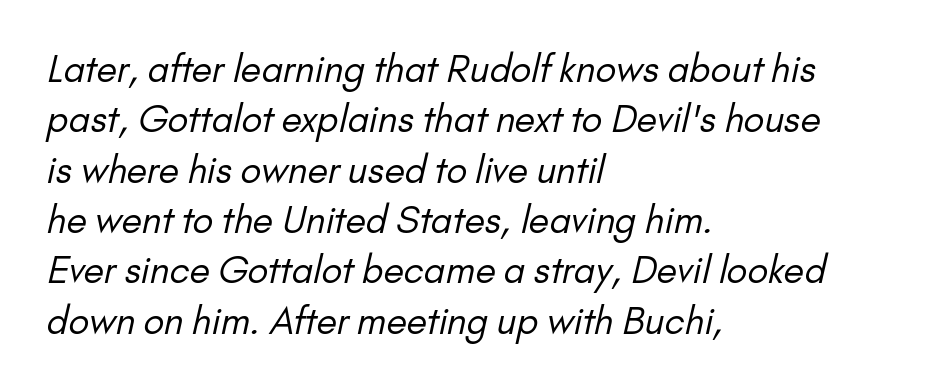
{"serif": "no", "bold": "no", "weight": "regular", "width": "normal", "stroke_contrast": "low", "x_height": "small", "monospaced": "no", "underline": "no", "align": "left", "line_spacing": "normal", "line_spacing_ratio": 1.36, "letter_spacing": "normal", "letter_spacing_em": 0.0, "glyph_px": 37}
